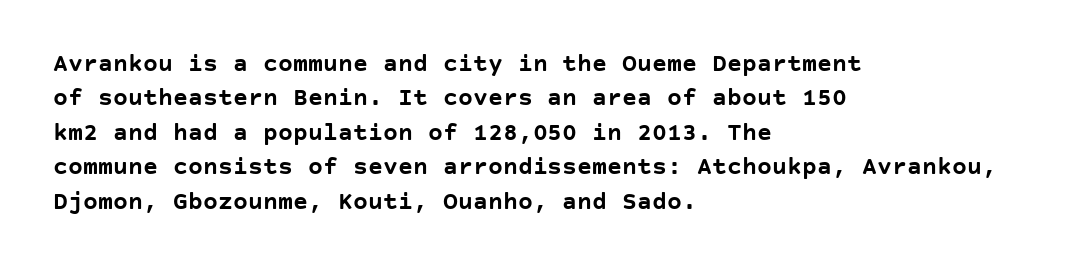
{"italic": "no", "bold": "yes", "underline": "no", "align": "left", "line_spacing": "normal", "line_spacing_ratio": 1.38, "letter_spacing": "normal", "letter_spacing_em": 0.0, "glyph_px": 25}
